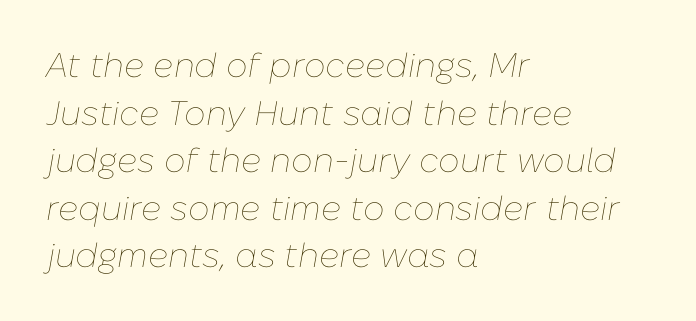
The image shows 34 px thin type, italic (leaning right); set left-aligned, normal line spacing (1.4x), normal letter spacing, not underlined; low stroke contrast and a medium x-height.
